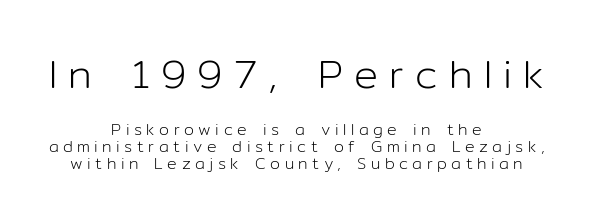
The baseline area is clear. Do the letters lean? They stand straight. The passage shown is typed in a proportional face where columns would drift. Horizontally, the lines are justified to the midpoint only.
